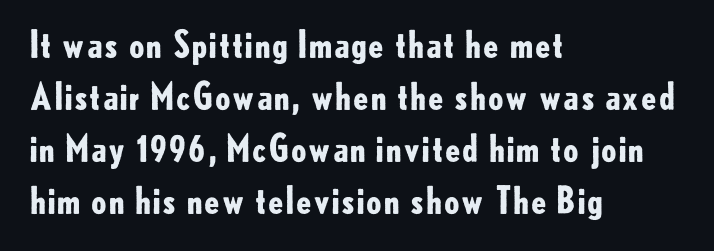
The image shows 36 px bold sans-serif type, upright; set left-aligned, normal line spacing (1.44x), normal letter spacing, not underlined; low stroke contrast and a small x-height.
